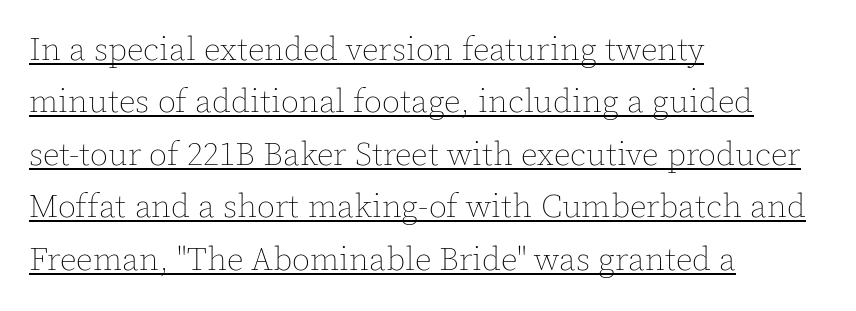
{"italic": "no", "bold": "no", "weight": "thin", "width": "normal", "x_height": "medium", "monospaced": "no", "underline": "yes", "align": "left", "line_spacing": "normal", "line_spacing_ratio": 1.59, "letter_spacing": "normal", "letter_spacing_em": 0.0, "glyph_px": 33}
